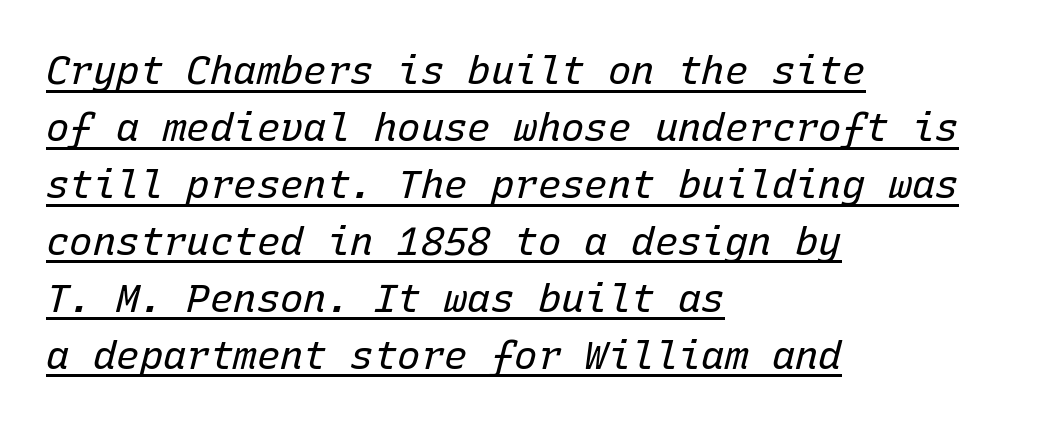
{"italic": "yes", "lean": "right", "slant_degrees": 15, "bold": "no", "weight": "regular", "width": "normal", "stroke_contrast": "low", "x_height": "medium", "monospaced": "yes", "underline": "yes", "align": "left", "line_spacing": "normal", "line_spacing_ratio": 1.46, "letter_spacing": "normal", "letter_spacing_em": 0.0, "glyph_px": 39}
